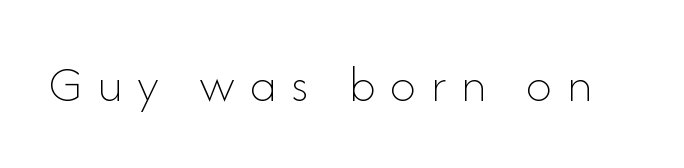
{"italic": "no", "bold": "no", "weight": "thin", "width": "normal", "stroke_contrast": "low", "x_height": "small", "monospaced": "no", "underline": "no", "letter_spacing": "wide", "letter_spacing_em": 0.28, "glyph_px": 52}
